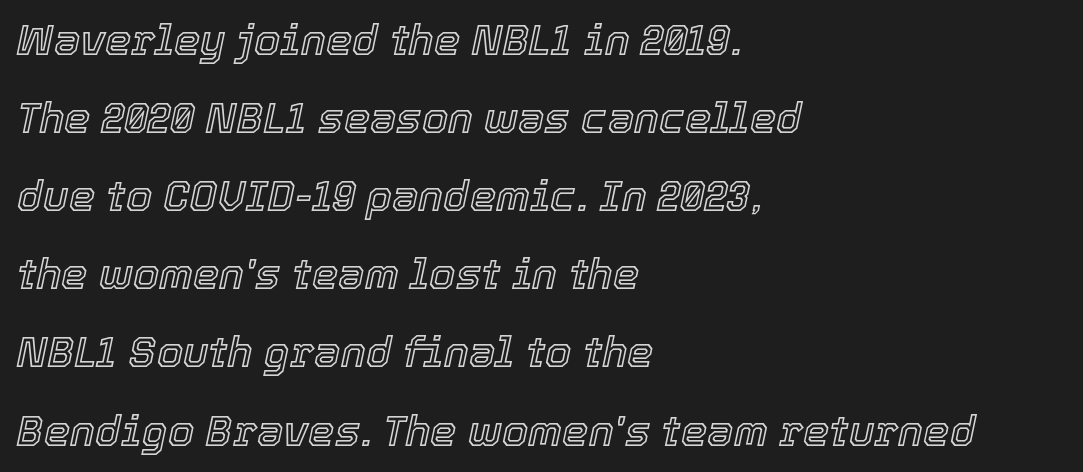
The image shows 42 px text type, italic (leaning right); set left-aligned, line spacing 1.86x, normal letter spacing, not underlined; a medium x-height.
